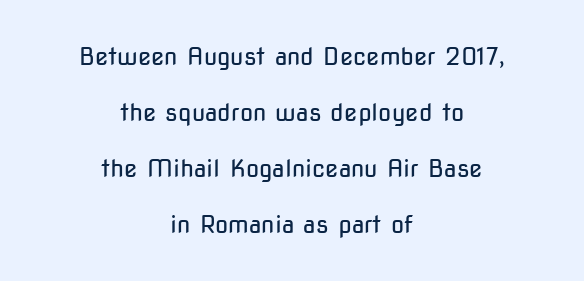
Q: Is the text bold? A: No.
Q: Is the text italic (slanted)? A: No, it is upright.
Q: Is the text underlined? A: No.
Q: How is the paragraph aligned? A: Centered.
Q: Is the spacing between letters normal or unusually wide? A: Normal.
Q: Is the spacing between lines tight, normal or loose? A: Loose.
